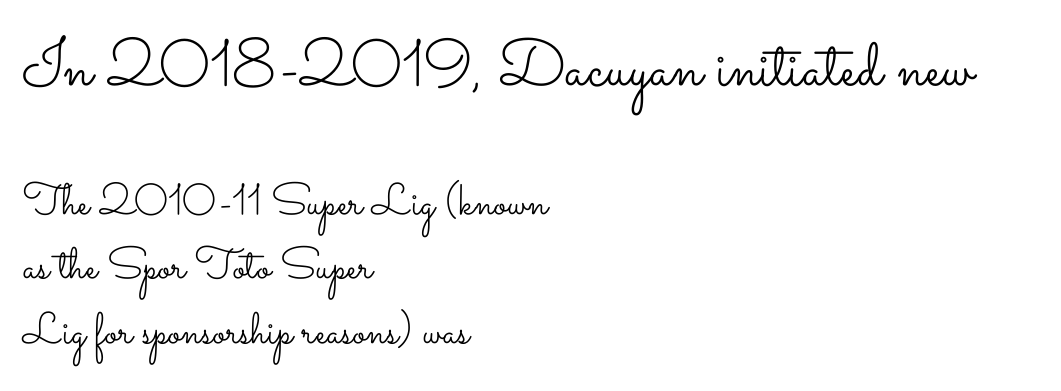
The image shows 66 px light, wide type; set left-aligned, normal line spacing (1.47x), normal letter spacing, not underlined; the first (top) block is 1.5x larger; low stroke contrast and a small x-height.
